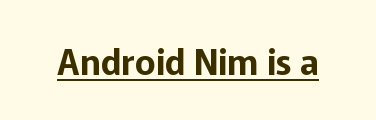
{"serif": "no", "italic": "no", "width": "normal", "stroke_contrast": "low", "x_height": "medium", "monospaced": "no", "underline": "yes", "letter_spacing": "normal", "letter_spacing_em": 0.0, "glyph_px": 35}
